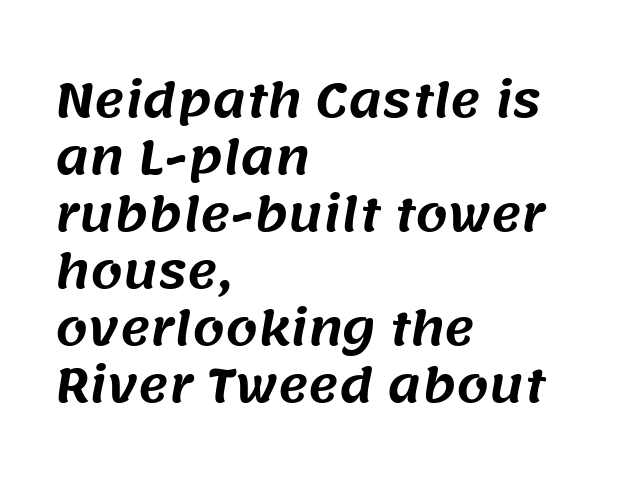
Q: Is the typeface a serif or a sans-serif typeface? A: Sans-serif.
Q: Is the text underlined? A: No.
Q: How is the paragraph aligned? A: Left-aligned.
Q: Is the spacing between letters normal or unusually wide? A: Normal.
Q: Width (condensed, normal, or wide)? A: Normal.
Q: Stroke contrast? A: Medium.
Q: x-height? A: Large.
Q: Monospaced? A: No.
